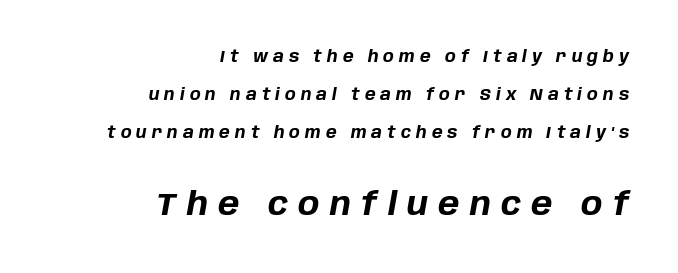
The image shows 32 px bold type, italic (leaning right); set right-aligned, loose line spacing (2.39x), unusually wide letter spacing (+0.32 em), not underlined; the second (bottom) block is 2.0x larger; low stroke contrast and a large x-height.
